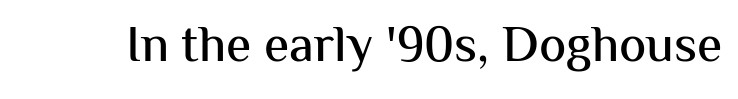
{"serif": "no", "italic": "no", "width": "normal", "stroke_contrast": "medium", "x_height": "medium", "monospaced": "no", "underline": "no", "letter_spacing": "normal", "letter_spacing_em": 0.0, "glyph_px": 51}
